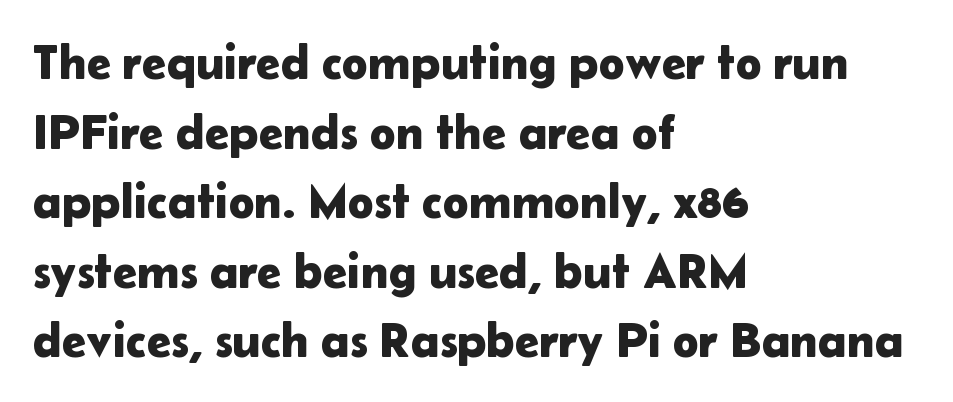
Tracking value appears to be zero — textbook default spacing. In terms of posture, this sample is upright. Think of a printed novel: that variable character pitch is what you see here. Examine the stroke ends and you'll find no serifs. Does the leading feel generous? No, just average. Clear beneath every line of the passage.
